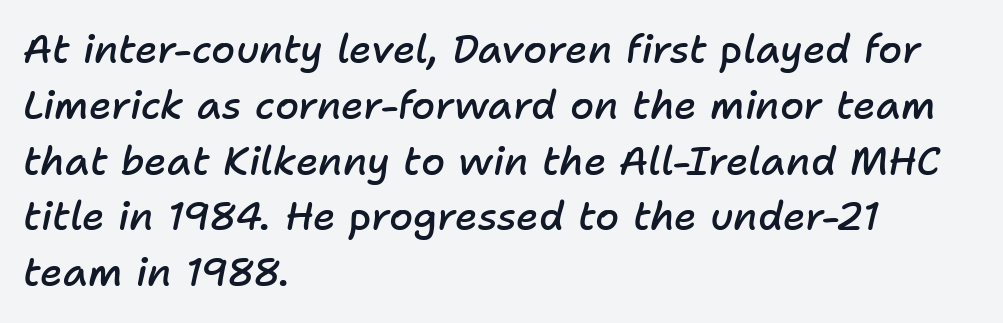
A semibold gives these letters moderate extra thickness, short of bold. Note the varied advance widths — an 'i' is clearly narrower than an 'm'. Reading down the block, your eye returns to a fixed left position each line. Tracking value appears to be zero — textbook default spacing. Looking at the ascenders, they clearly lean. Has an underline been added? It has not.
